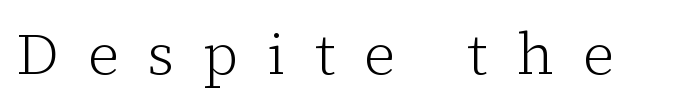
Q: Is the text bold? A: No.
Q: Is the text italic (slanted)? A: No, it is upright.
Q: Is the typeface a serif or a sans-serif typeface? A: Serif.
Q: Is the text underlined? A: No.
Q: Is the spacing between letters normal or unusually wide? A: Unusually wide.
Q: Width (condensed, normal, or wide)? A: Normal.
Q: Stroke contrast? A: Low.
Q: x-height? A: Medium.
Q: Monospaced? A: No.
